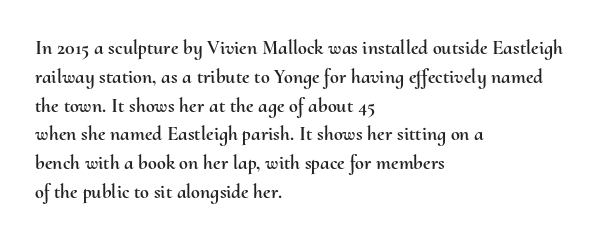
Q: Is the text italic (slanted)? A: No, it is upright.
Q: Is the text underlined? A: No.
Q: How is the paragraph aligned? A: Left-aligned.
Q: Is the spacing between letters normal or unusually wide? A: Normal.
Q: Is the spacing between lines tight, normal or loose? A: Normal.
